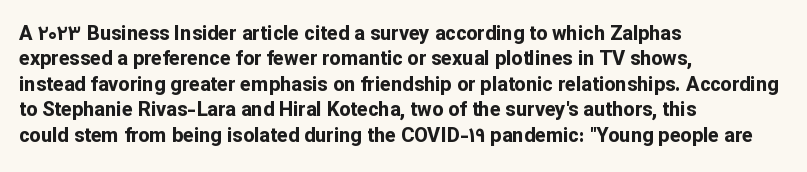
Characters follow at the spacing the type designer built in. What's the leading like? Ordinary, nothing unusual. Horizontal alignment here is leftward, the default for most running prose. The words here are not underlined. The typesetting leans heavy: a genuine bold.
